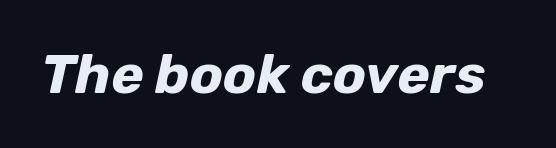
{"italic": "yes", "lean": "right", "slant_degrees": 12, "bold": "yes", "weight": "bold", "width": "normal", "stroke_contrast": "low", "x_height": "medium", "monospaced": "no", "underline": "no", "letter_spacing": "normal", "letter_spacing_em": 0.0, "glyph_px": 55}
